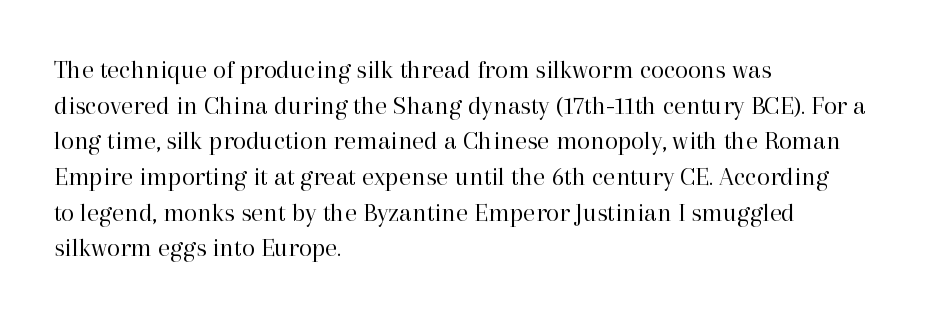
Notice how descenders clear the ascenders below comfortably — that's standard leading. Rule under the text: the space is simply empty. This rendering uses left alignment, leaving the right contour irregular. The type sits square on the baseline with zero lean. The font sits on the lighter half of the weight spectrum, regular included. The gaps between neighbouring characters are ordinary and unremarkable.
